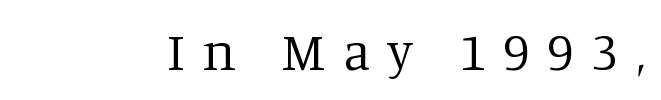
The image shows 54 px regular-weight serif type, upright; set unusually wide letter spacing (+0.32 em), not underlined; low stroke contrast and a large x-height.
